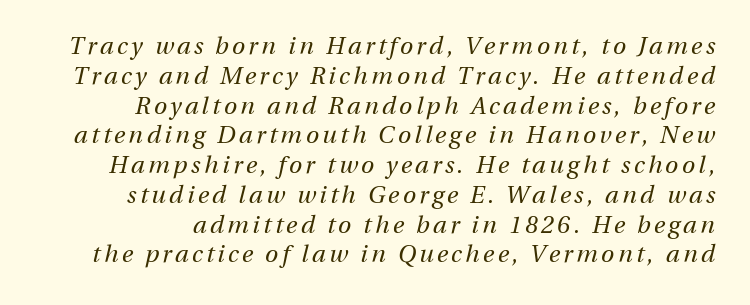
The typography opts for an oblique posture over an upright one. The typeface has the unassuming heft of standard copy or less. The string is rendered with underlining switched off.
